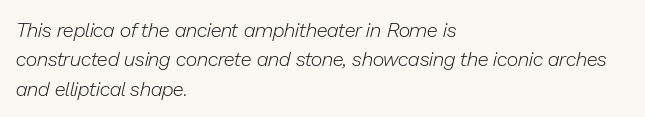
The image shows 20 px text type, italic (leaning right); set left-aligned, normal line spacing (1.47x), normal letter spacing, not underlined.
